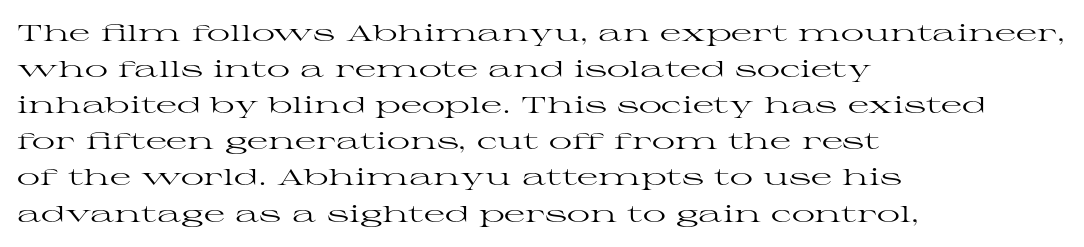
The image shows 23 px text type, upright; set left-aligned, normal line spacing (1.57x), normal letter spacing, not underlined.
